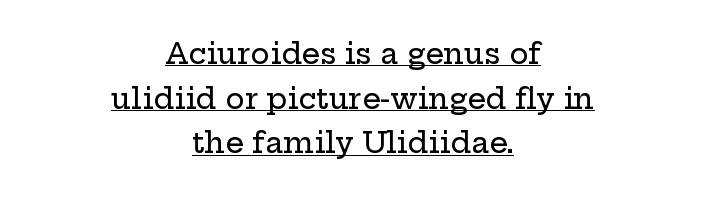
The image shows 29 px wide serif type, upright; set centered, normal line spacing (1.54x), normal letter spacing, underlined; low stroke contrast and a medium x-height.
